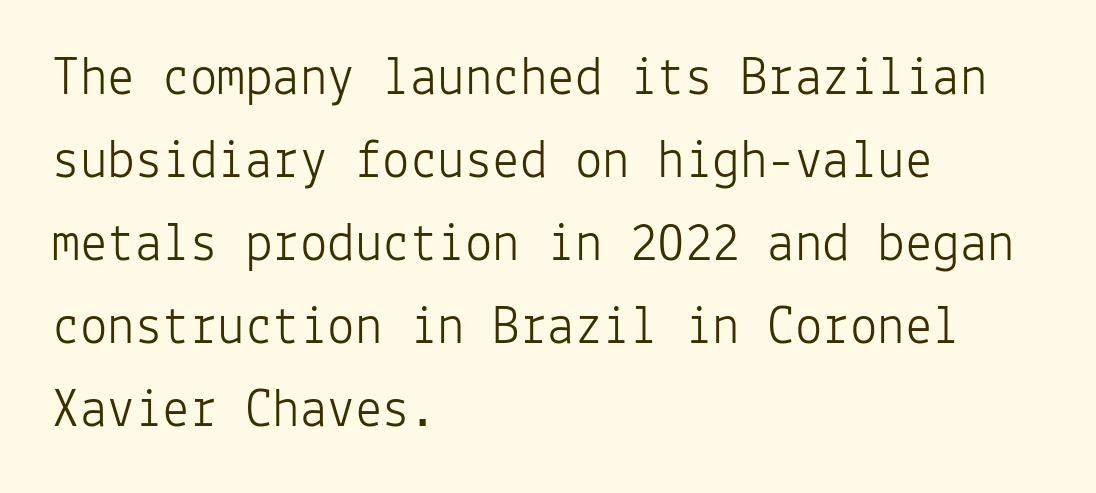
{"serif": "no", "italic": "no", "bold": "no", "weight": "light", "width": "normal", "stroke_contrast": "low", "x_height": "medium", "monospaced": "yes", "underline": "no", "align": "left", "line_spacing": "normal", "line_spacing_ratio": 1.51, "letter_spacing": "normal", "letter_spacing_em": 0.0, "glyph_px": 55}
